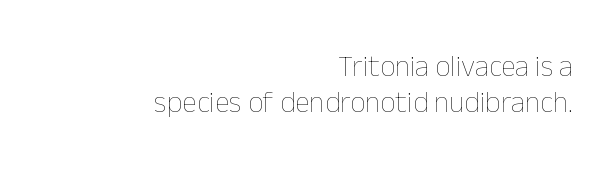
The image shows 30 px thin type, upright; set right-aligned, line spacing 1.19x, normal letter spacing, not underlined; low stroke contrast and a medium x-height.
